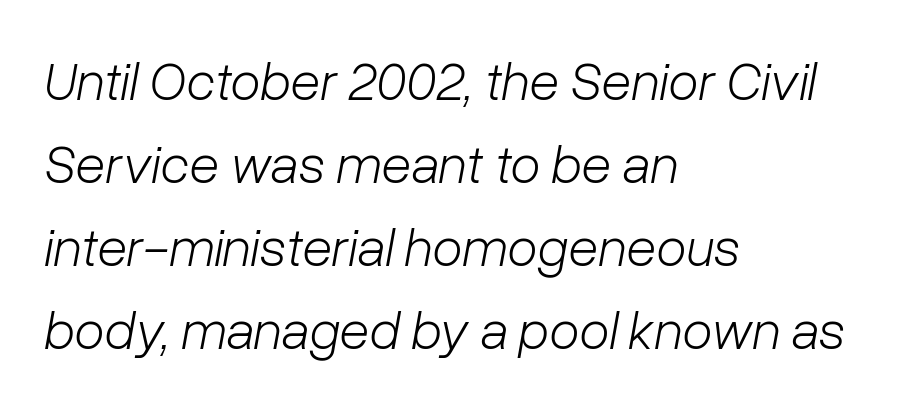
Is this a fixed-width face? No — the glyphs have proportional, varying widths. The typography opts for an oblique posture over an upright one. Tracking here is standard; glyphs follow each other at the usual distance. Honestly, the row spacing looks completely unremarkable. Heft: none added — not bold.
